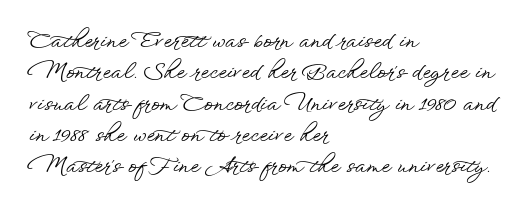
The image shows 21 px text type; set left-aligned, normal line spacing (1.49x), normal letter spacing, not underlined.
